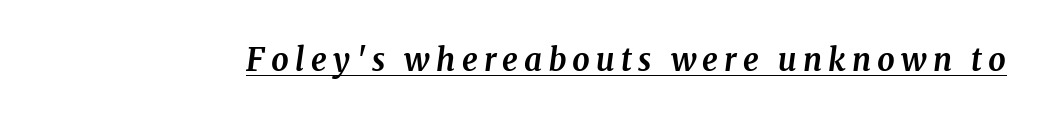
Q: Is the text bold? A: Yes.
Q: Is the text italic (slanted)? A: Yes, it leans right by about 8 degrees.
Q: Is the typeface a serif or a sans-serif typeface? A: Serif.
Q: Is the text underlined? A: Yes.
Q: Is the spacing between letters normal or unusually wide? A: Unusually wide.
Q: Width (condensed, normal, or wide)? A: Normal.
Q: Stroke contrast? A: Medium.
Q: x-height? A: Medium.
Q: Monospaced? A: No.
